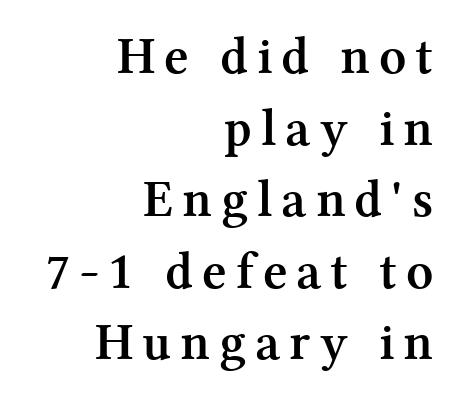
Q: Is the text bold? A: Yes.
Q: Is the text italic (slanted)? A: No, it is upright.
Q: Is the typeface a serif or a sans-serif typeface? A: Serif.
Q: Is the text underlined? A: No.
Q: How is the paragraph aligned? A: Right-aligned.
Q: Is the spacing between lines tight, normal or loose? A: Normal.
Q: Width (condensed, normal, or wide)? A: Normal.
Q: Stroke contrast? A: Medium.
Q: x-height? A: Medium.
Q: Monospaced? A: No.
